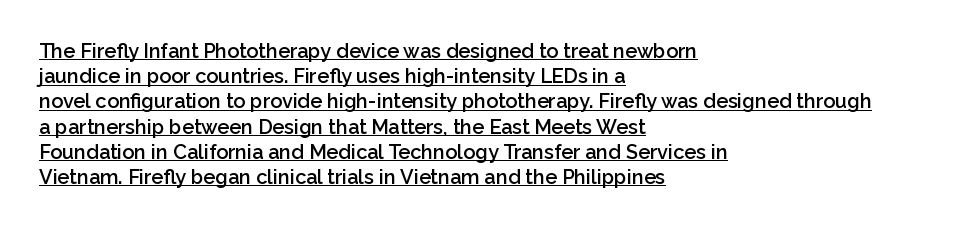
Short note: letters normally spaced. Quick note: underline on. This is the in-between weight designers call semibold or demi. Each line starts at the same left margin while the right side varies.
